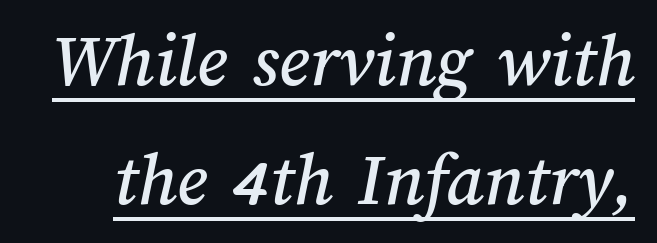
The passage shown has conventional tracking throughout. Compared with undecorated copy, this sample adds a rule below the words. Each letter keeps its own natural width here, so spacing adapts to shape. Normally led — the rows are evenly, conventionally spaced.
